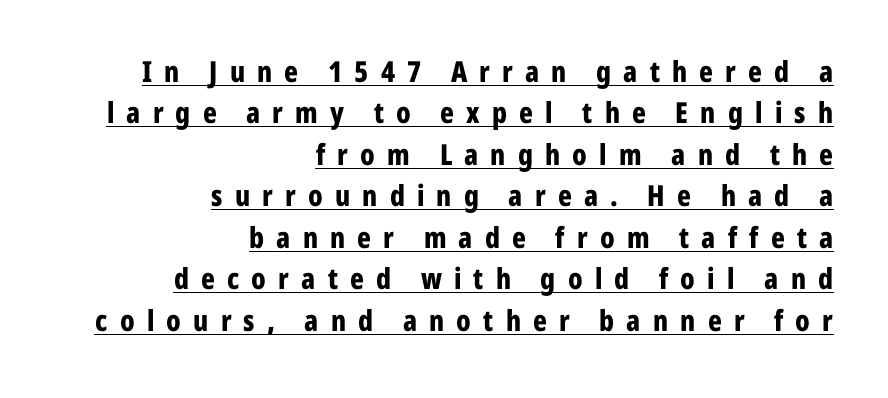
Q: Is the text bold? A: Yes.
Q: Is the text italic (slanted)? A: No, it is upright.
Q: Is the typeface a serif or a sans-serif typeface? A: Sans-serif.
Q: Is the text underlined? A: Yes.
Q: How is the paragraph aligned? A: Right-aligned.
Q: Is the spacing between letters normal or unusually wide? A: Unusually wide.
Q: Is the spacing between lines tight, normal or loose? A: Normal.
Q: Width (condensed, normal, or wide)? A: Condensed.
Q: Stroke contrast? A: Low.
Q: x-height? A: Medium.
Q: Monospaced? A: No.
